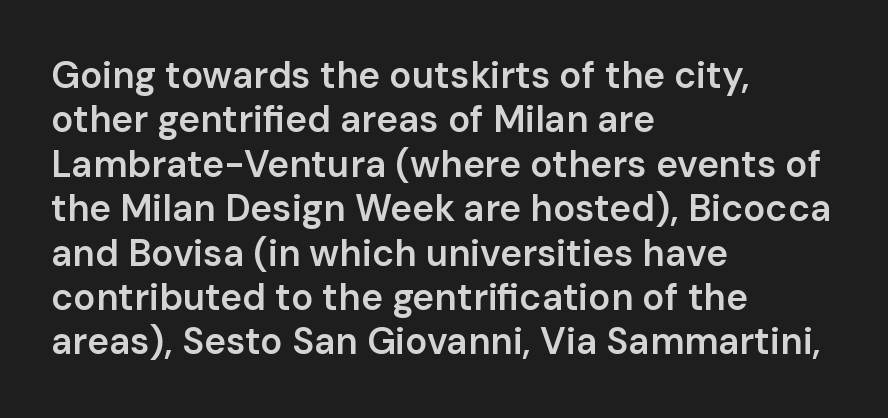
Q: Is the text bold? A: Semi-bold.
Q: Is the text italic (slanted)? A: No, it is upright.
Q: Is the typeface a serif or a sans-serif typeface? A: Sans-serif.
Q: Is the text underlined? A: No.
Q: How is the paragraph aligned? A: Left-aligned.
Q: Is the spacing between letters normal or unusually wide? A: Normal.
Q: Width (condensed, normal, or wide)? A: Normal.
Q: Stroke contrast? A: Low.
Q: x-height? A: Medium.
Q: Monospaced? A: No.
